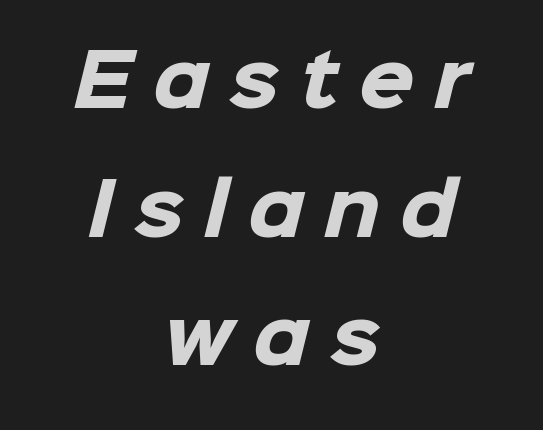
Q: Is the text bold? A: Yes.
Q: Is the typeface a serif or a sans-serif typeface? A: Sans-serif.
Q: Is the text underlined? A: No.
Q: How is the paragraph aligned? A: Centered.
Q: Is the spacing between letters normal or unusually wide? A: Unusually wide.
Q: Width (condensed, normal, or wide)? A: Normal.
Q: Stroke contrast? A: Low.
Q: x-height? A: Medium.
Q: Monospaced? A: No.
